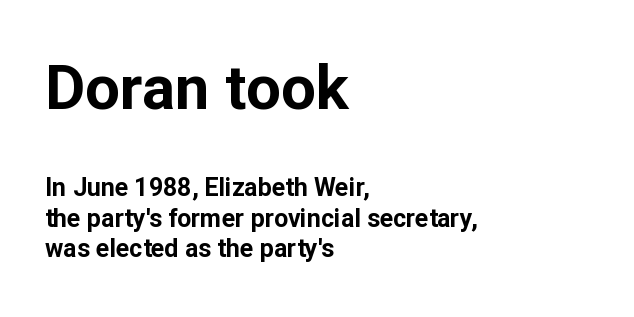
{"serif": "no", "italic": "no", "bold": "yes", "weight": "bold", "width": "normal", "stroke_contrast": "low", "x_height": "medium", "monospaced": "no", "underline": "no", "align": "left", "line_spacing_ratio": 1.22, "letter_spacing": "normal", "letter_spacing_em": 0.0, "larger_block": "first", "size_ratio": 2.48, "glyph_px": 62}
